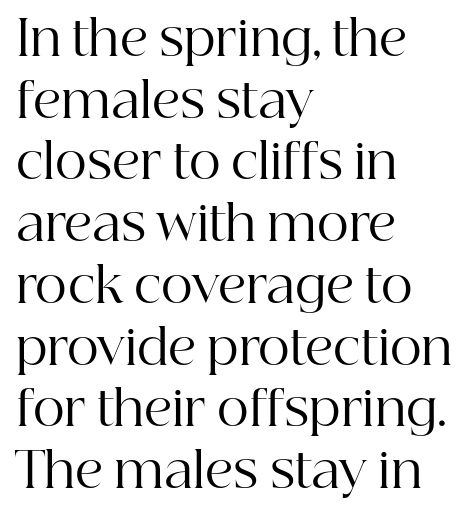
{"serif": "yes", "italic": "no", "bold": "no", "weight": "regular", "width": "normal", "stroke_contrast": "high", "x_height": "medium", "monospaced": "no", "underline": "no", "align": "left", "line_spacing": "normal", "line_spacing_ratio": 1.26, "letter_spacing": "normal", "letter_spacing_em": 0.0, "glyph_px": 49}
